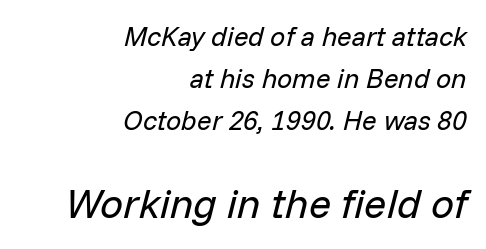
Q: Is the text bold? A: No.
Q: Is the text italic (slanted)? A: Yes, it leans right by about 14 degrees.
Q: Is the text underlined? A: No.
Q: How is the paragraph aligned? A: Right-aligned.
Q: Is the spacing between letters normal or unusually wide? A: Normal.
Q: Is the spacing between lines tight, normal or loose? A: Normal.
Q: Which block of text is set in a larger size, the first (top) or the second (bottom)? A: The second (bottom) one.
Q: Width (condensed, normal, or wide)? A: Normal.
Q: Stroke contrast? A: Low.
Q: x-height? A: Medium.
Q: Monospaced? A: No.
